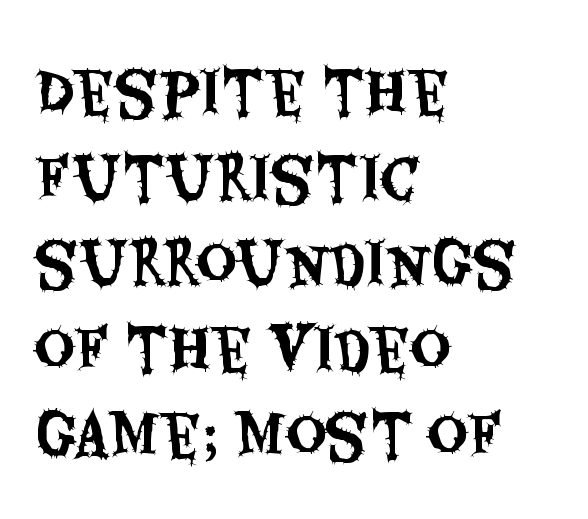
Q: Is the text italic (slanted)? A: No, it is upright.
Q: Is the typeface a serif or a sans-serif typeface? A: Sans-serif.
Q: Is the text underlined? A: No.
Q: How is the paragraph aligned? A: Left-aligned.
Q: Is the spacing between letters normal or unusually wide? A: Normal.
Q: Is the spacing between lines tight, normal or loose? A: Normal.
Q: Width (condensed, normal, or wide)? A: Condensed.
Q: Stroke contrast? A: Medium.
Q: x-height? A: Large.
Q: Monospaced? A: No.
